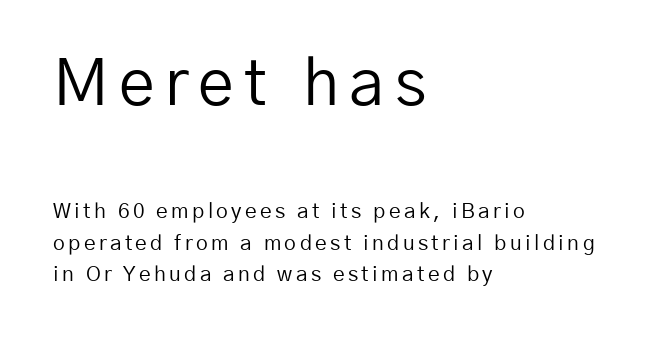
{"serif": "no", "italic": "no", "bold": "no", "weight": "regular", "width": "normal", "stroke_contrast": "low", "x_height": "medium", "monospaced": "no", "underline": "no", "align": "left", "line_spacing": "normal", "line_spacing_ratio": 1.51, "larger_block": "first", "size_ratio": 3.05, "glyph_px": 64}
